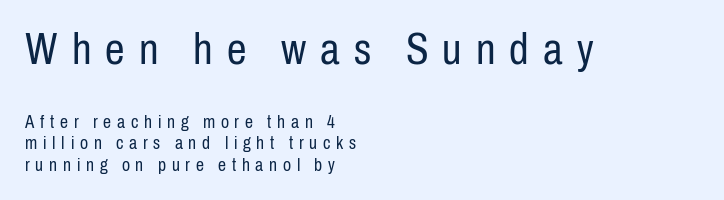
Q: Is the text bold? A: No.
Q: Is the text italic (slanted)? A: No, it is upright.
Q: Is the typeface a serif or a sans-serif typeface? A: Sans-serif.
Q: Is the text underlined? A: No.
Q: How is the paragraph aligned? A: Left-aligned.
Q: Is the spacing between letters normal or unusually wide? A: Unusually wide.
Q: Which block of text is set in a larger size, the first (top) or the second (bottom)? A: The first (top) one.
Q: Width (condensed, normal, or wide)? A: Condensed.
Q: Stroke contrast? A: Low.
Q: x-height? A: Medium.
Q: Monospaced? A: No.
